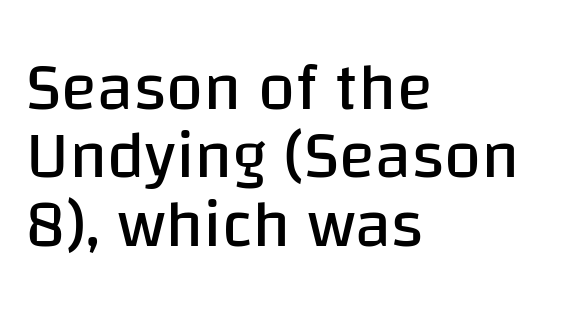
The image shows 67 px regular-weight sans-serif type, upright; set left-aligned, tight line spacing (1.02x), normal letter spacing, not underlined; low stroke contrast and a large x-height.
